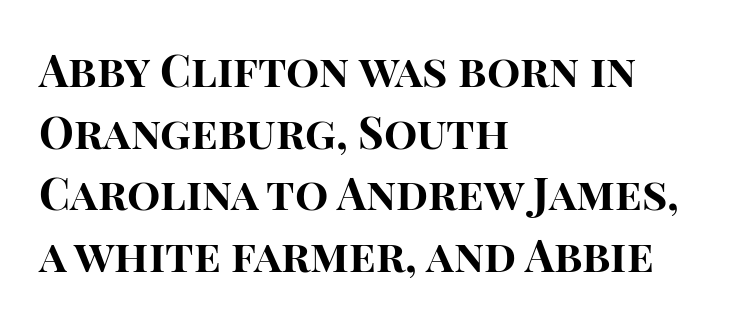
{"serif": "no", "italic": "no", "bold": "yes", "weight": "bold", "width": "normal", "stroke_contrast": "high", "x_height": "large", "monospaced": "no", "underline": "no", "align": "left", "line_spacing": "normal", "line_spacing_ratio": 1.4, "letter_spacing": "normal", "letter_spacing_em": 0.0, "glyph_px": 44}
